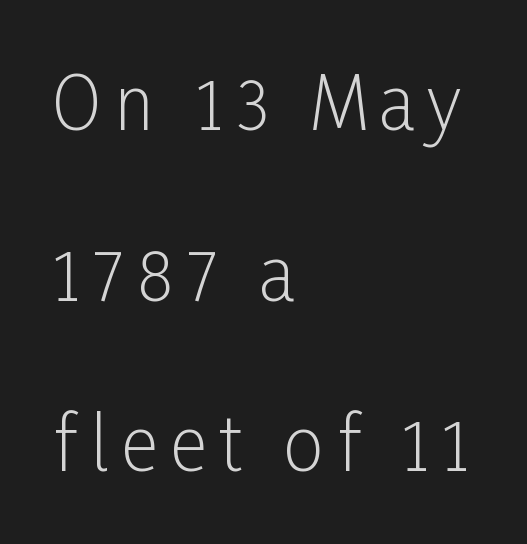
{"serif": "no", "italic": "no", "bold": "no", "weight": "light", "width": "condensed", "stroke_contrast": "low", "x_height": "medium", "monospaced": "no", "underline": "no", "align": "left", "line_spacing": "loose", "line_spacing_ratio": 2.37, "glyph_px": 72}
